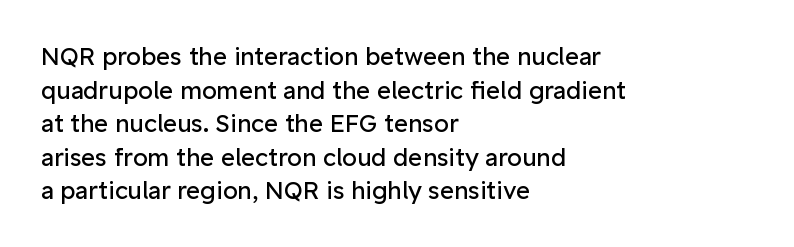
The image shows 24 px text type, upright; set left-aligned, normal line spacing (1.4x), normal letter spacing, not underlined.
